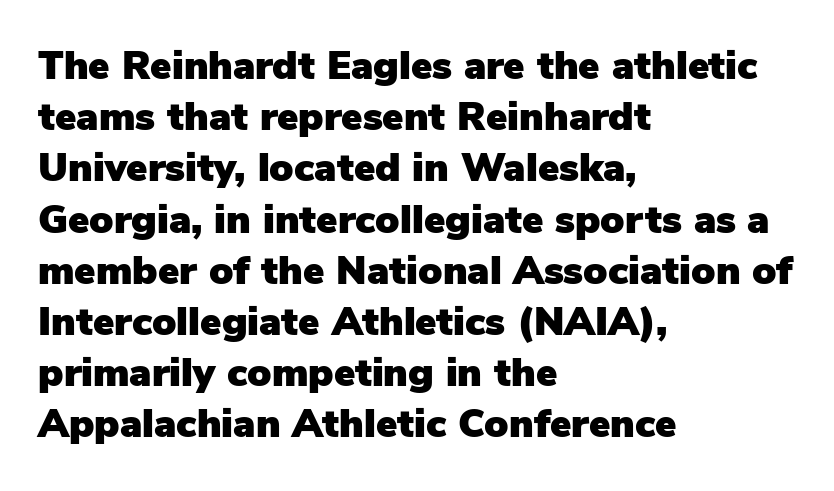
Whoever set this chose a conventional vertical rhythm. To sum up the face: it is a sans, with no serifs. The passage is arranged the way most books set body copy — flush left. Italic: no, the glyphs are upright roman. The rendering uses natural spacing where letterforms have individual widths. Compared with typical body copy, the letter spacing here is the same.
